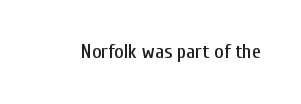
The image shows 20 px text type, upright; set normal letter spacing, not underlined.
